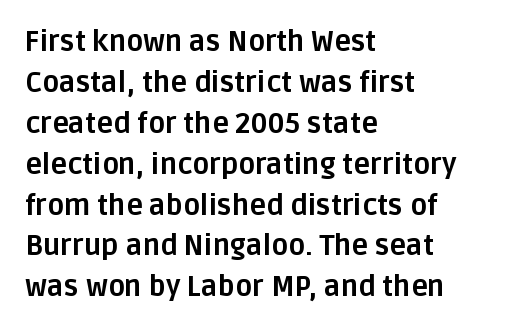
{"serif": "no", "italic": "no", "bold": "yes", "weight": "bold", "width": "normal", "stroke_contrast": "low", "x_height": "large", "monospaced": "no", "underline": "no", "align": "left", "line_spacing": "normal", "line_spacing_ratio": 1.46, "letter_spacing": "normal", "letter_spacing_em": 0.0, "glyph_px": 28}
